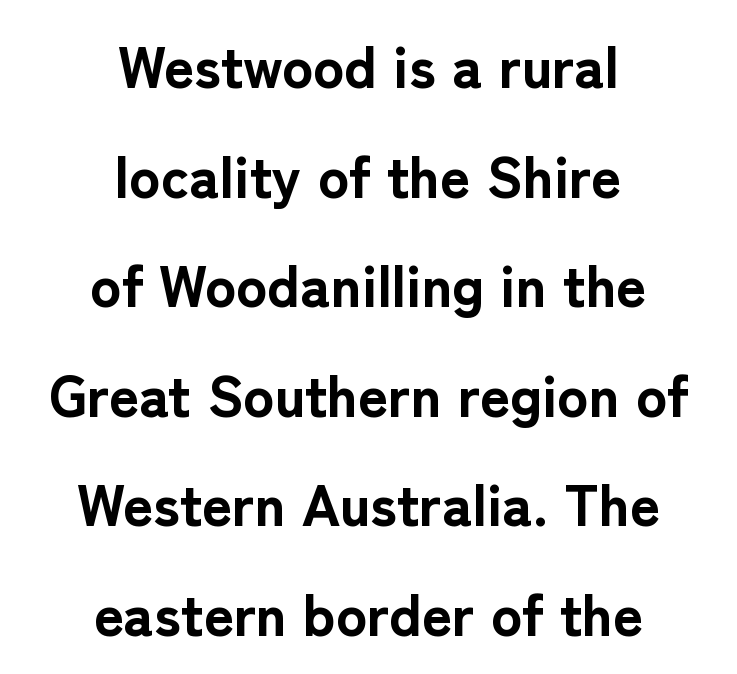
{"serif": "no", "italic": "no", "bold": "yes", "weight": "bold", "width": "normal", "stroke_contrast": "low", "x_height": "medium", "monospaced": "no", "underline": "no", "align": "center", "line_spacing_ratio": 1.89, "letter_spacing": "normal", "letter_spacing_em": 0.0, "glyph_px": 58}
